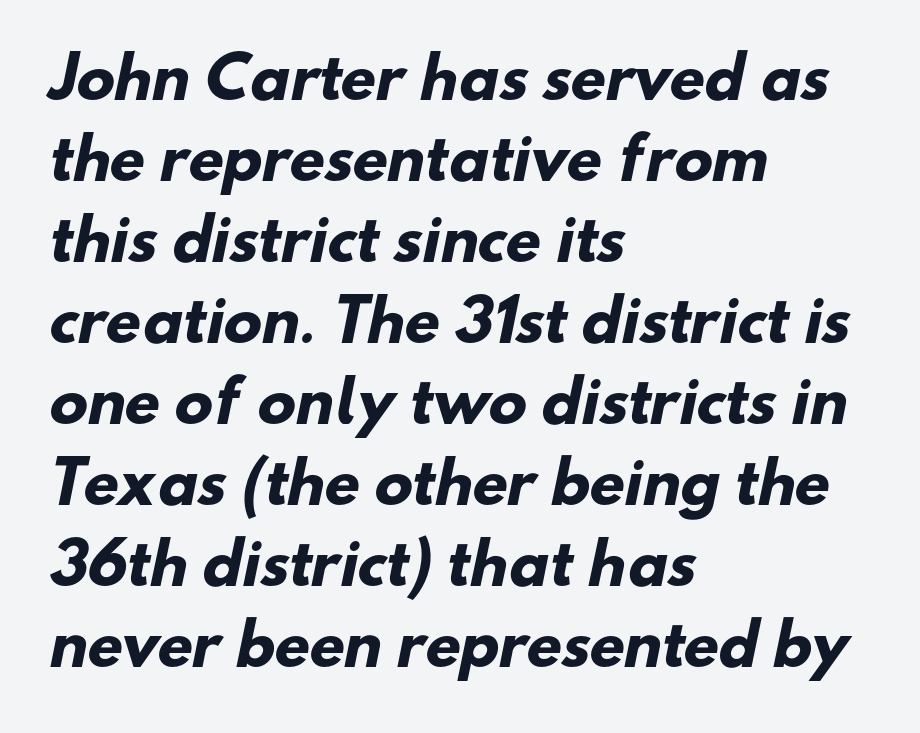
The image shows 57 px heavy sans-serif type; set left-aligned, normal line spacing (1.42x), normal letter spacing, not underlined; low stroke contrast and a small x-height.
